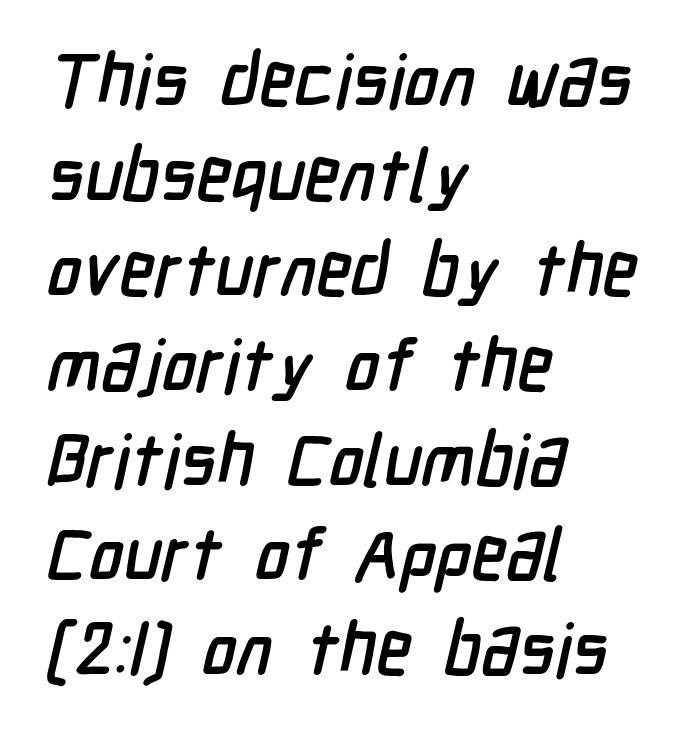
Q: Is the typeface a serif or a sans-serif typeface? A: Sans-serif.
Q: Is the text underlined? A: No.
Q: How is the paragraph aligned? A: Left-aligned.
Q: Is the spacing between letters normal or unusually wide? A: Normal.
Q: Is the spacing between lines tight, normal or loose? A: Normal.
Q: Width (condensed, normal, or wide)? A: Condensed.
Q: Stroke contrast? A: Low.
Q: x-height? A: Medium.
Q: Monospaced? A: No.
